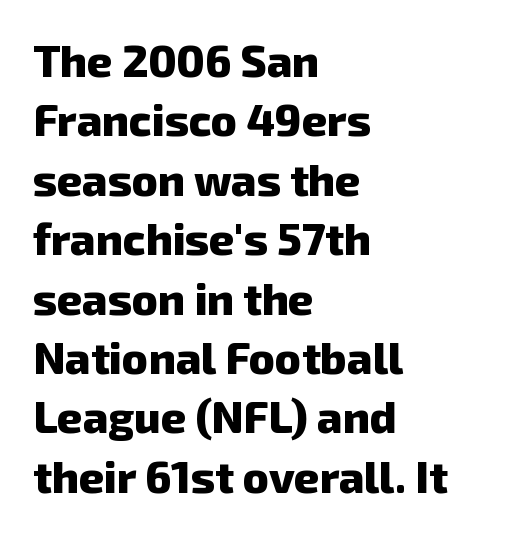
The image shows 44 px heavy sans-serif type; set left-aligned, normal line spacing (1.35x), normal letter spacing, not underlined; low stroke contrast and a medium x-height.
